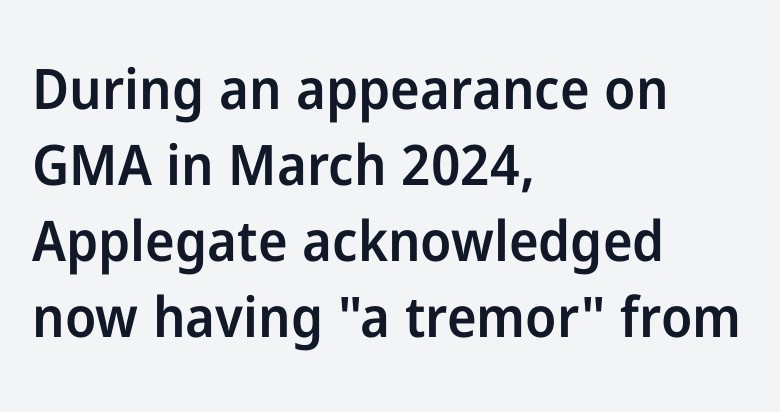
The image shows 56 px semibold sans-serif type, upright; set left-aligned, normal line spacing (1.36x), normal letter spacing, not underlined; low stroke contrast and a medium x-height.
